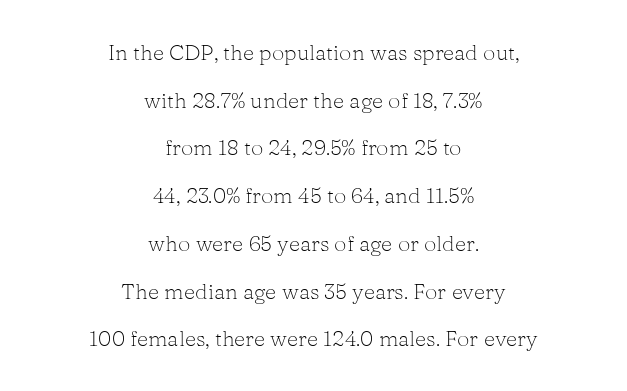
The leading is generous, giving the passage an open texture. Tracking value appears to be zero — textbook default spacing. No italicization has been applied; the sample stays upright. Notice how the passage keeps no hard edge, just a central spine.
